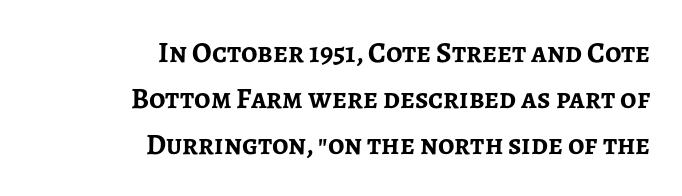
Q: Is the text bold? A: Yes.
Q: Is the text italic (slanted)? A: No, it is upright.
Q: Is the typeface a serif or a sans-serif typeface? A: Sans-serif.
Q: Is the text underlined? A: No.
Q: How is the paragraph aligned? A: Right-aligned.
Q: Is the spacing between letters normal or unusually wide? A: Normal.
Q: Is the spacing between lines tight, normal or loose? A: Normal.
Q: Width (condensed, normal, or wide)? A: Normal.
Q: Stroke contrast? A: Low.
Q: x-height? A: Medium.
Q: Monospaced? A: No.
